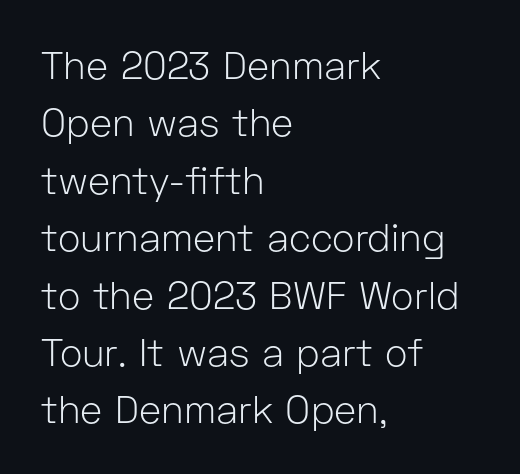
{"serif": "no", "italic": "no", "bold": "no", "weight": "light", "width": "normal", "stroke_contrast": "low", "x_height": "medium", "monospaced": "no", "underline": "no", "align": "left", "line_spacing": "normal", "line_spacing_ratio": 1.51, "letter_spacing": "normal", "letter_spacing_em": 0.0, "glyph_px": 38}
